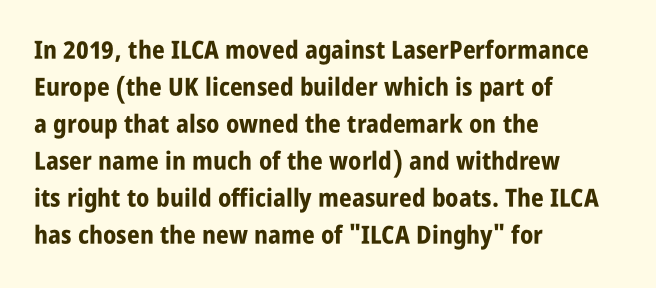
Q: Is the text bold? A: Yes.
Q: Is the text italic (slanted)? A: No, it is upright.
Q: Is the text underlined? A: No.
Q: How is the paragraph aligned? A: Left-aligned.
Q: Is the spacing between letters normal or unusually wide? A: Normal.
Q: Is the spacing between lines tight, normal or loose? A: Normal.
